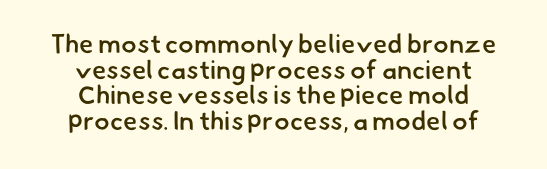
Summary of weight: moderately heavy, a semibold. The lines in this sample share a center point and differ in where they start and stop. Each new line begins almost immediately beneath the previous one. Here the glyphs are tracked normally, forming tight word shapes. Underline: absent.
